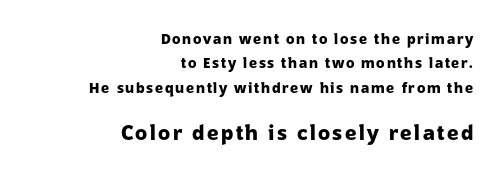
The image shows 20 px bold type, upright; set right-aligned, line spacing 1.75x, not underlined; the second (bottom) block is 1.43x larger.
